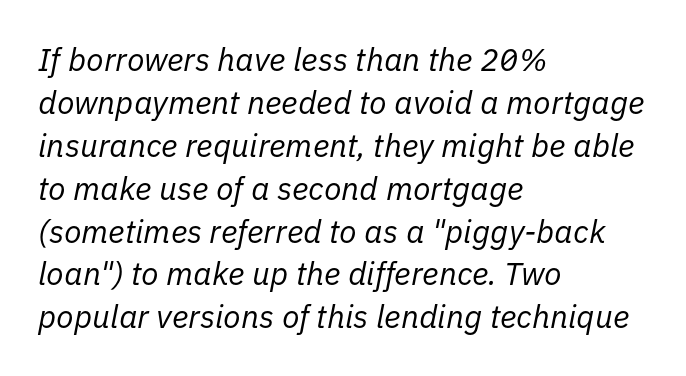
Each new line begins a customary step beneath the previous one. A typesetter would call this proportional, since set widths differ per character. Glance below the letters and you will spot only blank space. This rendering uses left alignment, leaving the right contour irregular.
